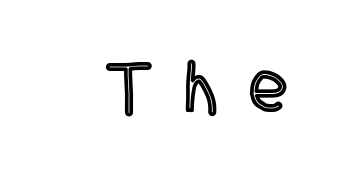
Note the varied advance widths — an 'i' is clearly narrower than an 'm'. This rendering features lettering with no underline. When letters stand straight like this, we call the style roman or upright. Spacing between characters has been opened up far beyond the box default.
